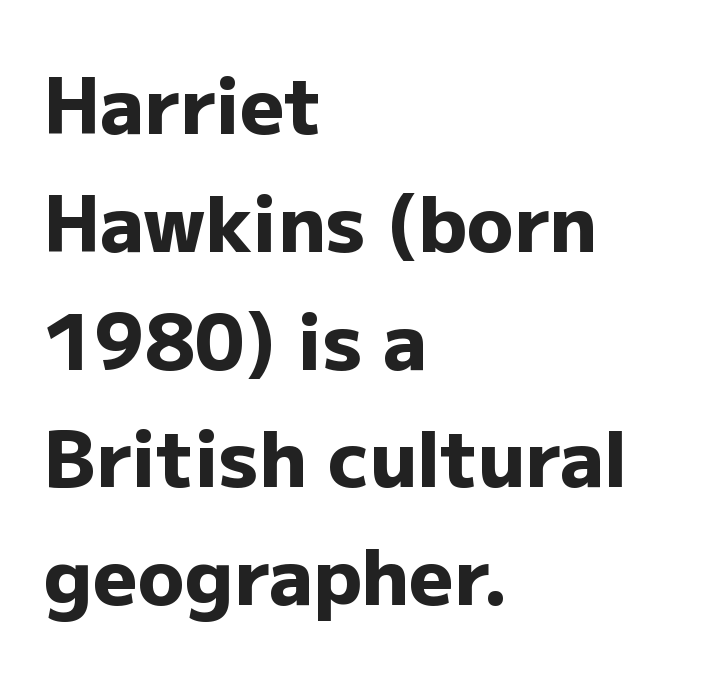
{"serif": "no", "italic": "no", "bold": "yes", "weight": "heavy", "width": "normal", "stroke_contrast": "low", "x_height": "medium", "monospaced": "no", "underline": "no", "align": "left", "line_spacing": "normal", "line_spacing_ratio": 1.53, "letter_spacing": "normal", "letter_spacing_em": 0.0, "glyph_px": 77}
